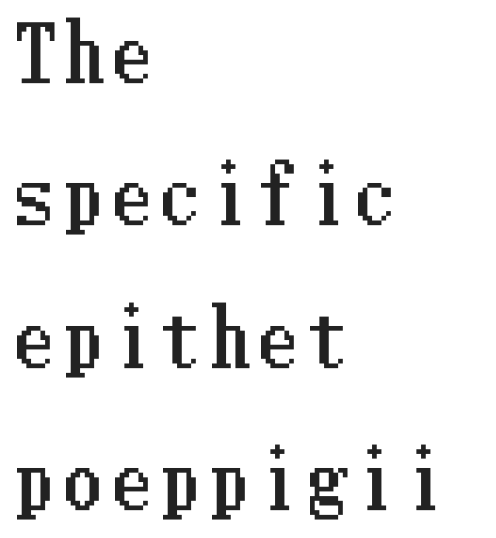
The designer dialed line spacing up above the default. Teacher's note: observe the even left margin — that is flush-left alignment. Words float on clear page, feet unadorned. Unlike italic type, these characters show no tilt at all.
